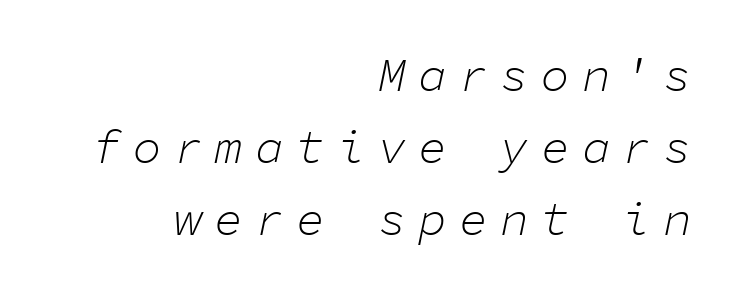
Q: Is the text bold? A: No.
Q: Is the text italic (slanted)? A: Yes, it leans right by about 11 degrees.
Q: Is the text underlined? A: No.
Q: How is the paragraph aligned? A: Right-aligned.
Q: Is the spacing between letters normal or unusually wide? A: Unusually wide.
Q: Is the spacing between lines tight, normal or loose? A: Normal.
Q: Width (condensed, normal, or wide)? A: Normal.
Q: Stroke contrast? A: Low.
Q: x-height? A: Medium.
Q: Monospaced? A: Yes.
